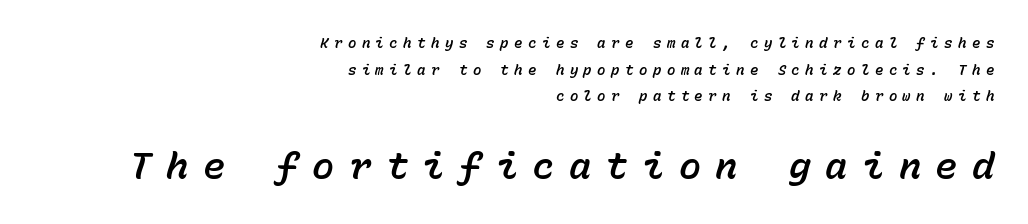
The image shows 37 px text type, italic (leaning right), monospaced; set right-aligned, loose line spacing (1.9x), unusually wide letter spacing (+0.39 em), not underlined; the second (bottom) block is 2.64x larger; low stroke contrast and a medium x-height.
